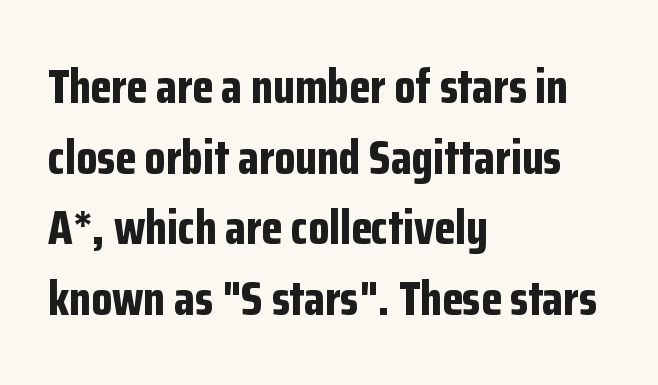
The passage is arranged the way most books set body copy — flush left. This block has exactly the height ordinary leading produces. Glance below the letters and you will spot only blank space. Look at the stroke-to-counter ratio: heavy, a bold.
